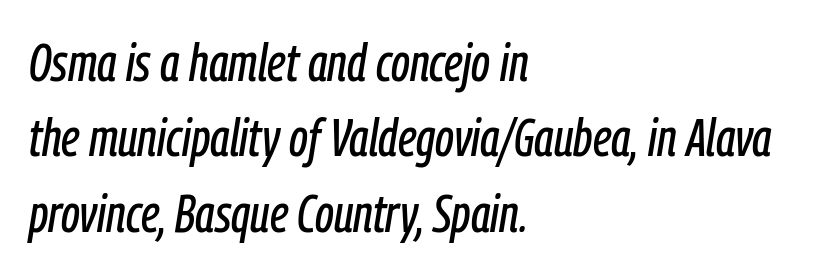
The image shows 53 px condensed type, italic (leaning right); set left-aligned, normal line spacing (1.42x), normal letter spacing, not underlined; low stroke contrast and a medium x-height.
